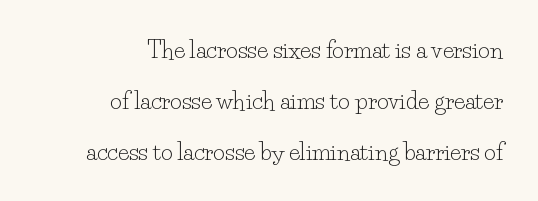
{"italic": "no", "bold": "no", "underline": "no", "align": "right", "line_spacing": "loose", "line_spacing_ratio": 2.21, "letter_spacing": "normal", "letter_spacing_em": 0.0, "glyph_px": 23}
